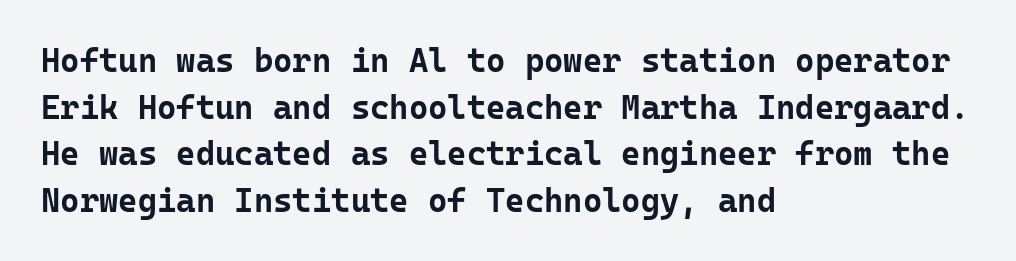
Q: Is the text bold? A: Yes.
Q: Is the text italic (slanted)? A: No, it is upright.
Q: Is the typeface a serif or a sans-serif typeface? A: Sans-serif.
Q: Is the text underlined? A: No.
Q: How is the paragraph aligned? A: Left-aligned.
Q: Is the spacing between letters normal or unusually wide? A: Normal.
Q: Is the spacing between lines tight, normal or loose? A: Normal.
Q: Width (condensed, normal, or wide)? A: Normal.
Q: Stroke contrast? A: Low.
Q: x-height? A: Medium.
Q: Monospaced? A: Yes.
